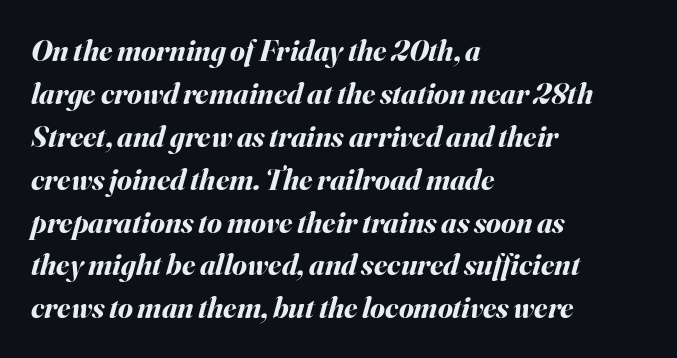
The image shows 30 px bold type, italic (leaning right); set left-aligned, normal line spacing (1.43x), normal letter spacing, not underlined; medium stroke contrast and a small x-height.
